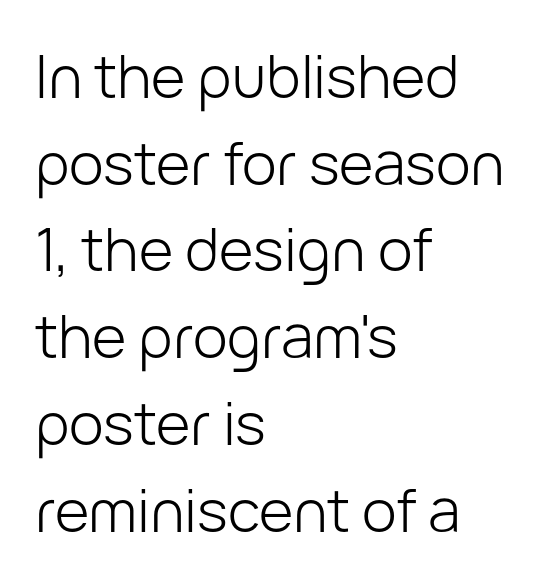
The image shows 59 px light sans-serif type, upright; set left-aligned, normal line spacing (1.47x), normal letter spacing, not underlined; low stroke contrast and a medium x-height.
